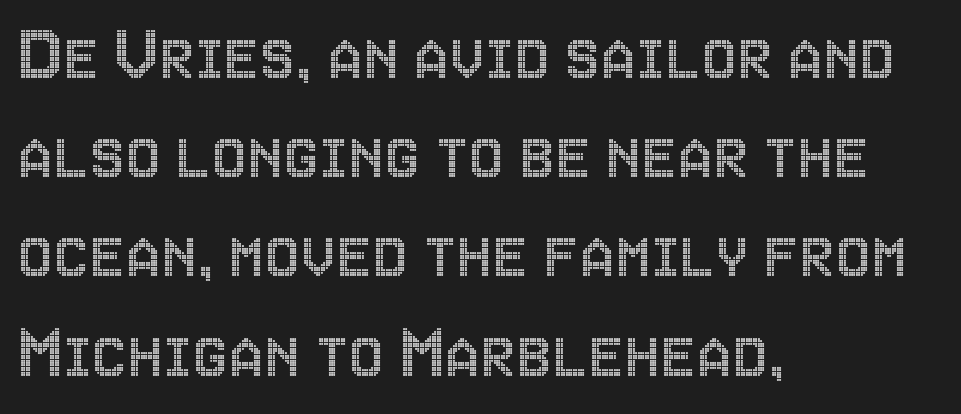
Any mark beneath the type? The region is blank. Ordinary non-slanted type is in use. Note the varied advance widths — an 'i' is clearly narrower than an 'm'. The rendering anchors every line to the left-hand side. Characters follow at the spacing the type designer built in.
